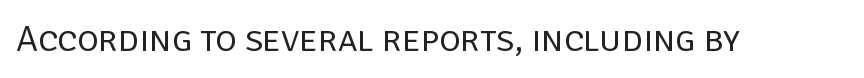
Q: Is the text bold? A: No.
Q: Is the text italic (slanted)? A: No, it is upright.
Q: Is the typeface a serif or a sans-serif typeface? A: Sans-serif.
Q: Is the text underlined? A: No.
Q: Is the spacing between letters normal or unusually wide? A: Normal.
Q: Width (condensed, normal, or wide)? A: Normal.
Q: Stroke contrast? A: Low.
Q: x-height? A: Large.
Q: Monospaced? A: No.
